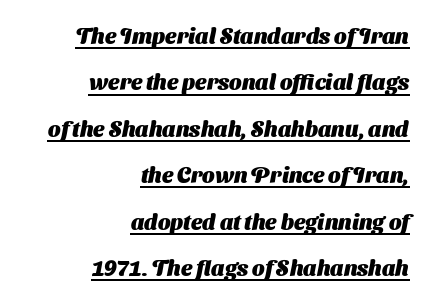
Q: Is the text bold? A: Yes.
Q: Is the text underlined? A: Yes.
Q: How is the paragraph aligned? A: Right-aligned.
Q: Is the spacing between letters normal or unusually wide? A: Normal.
Q: Is the spacing between lines tight, normal or loose? A: Loose.
